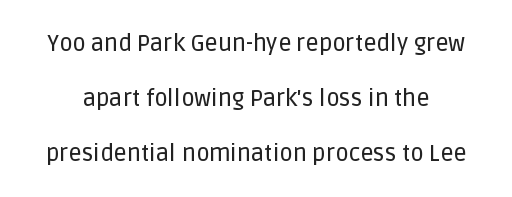
Just letters on the line, the space beneath them empty. Default kerning and tracking; the words read as compact shapes. Airy leading. Do the letters lean? They stand straight.
